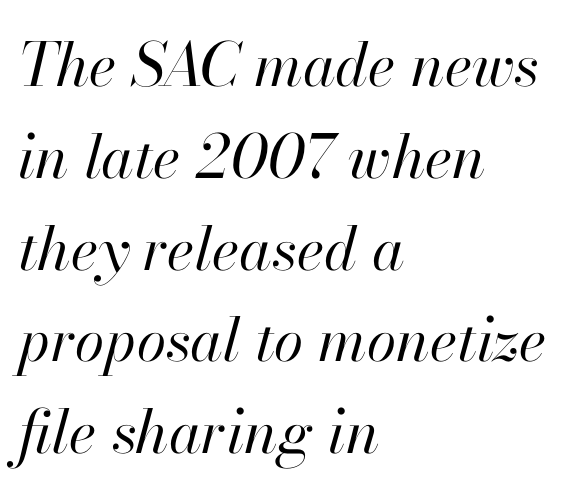
{"italic": "yes", "lean": "right", "slant_degrees": 13, "bold": "no", "weight": "regular", "width": "normal", "stroke_contrast": "high", "x_height": "small", "monospaced": "no", "underline": "no", "align": "left", "line_spacing": "normal", "line_spacing_ratio": 1.53, "letter_spacing": "normal", "letter_spacing_em": 0.0, "glyph_px": 60}
